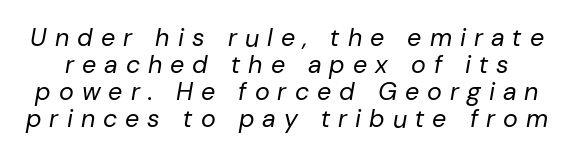
Q: Is the text bold? A: No.
Q: Is the text italic (slanted)? A: Yes, it leans right by about 10 degrees.
Q: Is the text underlined? A: No.
Q: Is the spacing between letters normal or unusually wide? A: Unusually wide.
Q: Is the spacing between lines tight, normal or loose? A: Tight.
